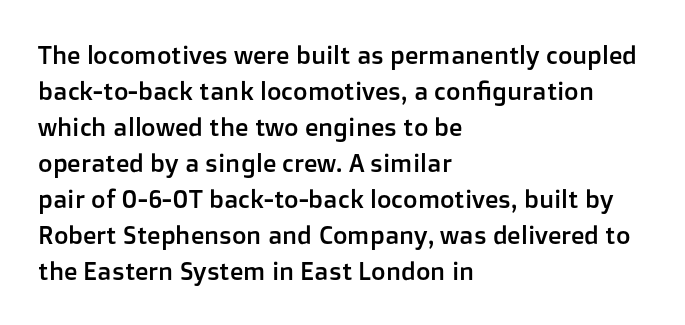
The image shows 25 px text type, upright; set left-aligned, normal line spacing (1.44x), normal letter spacing, not underlined.
